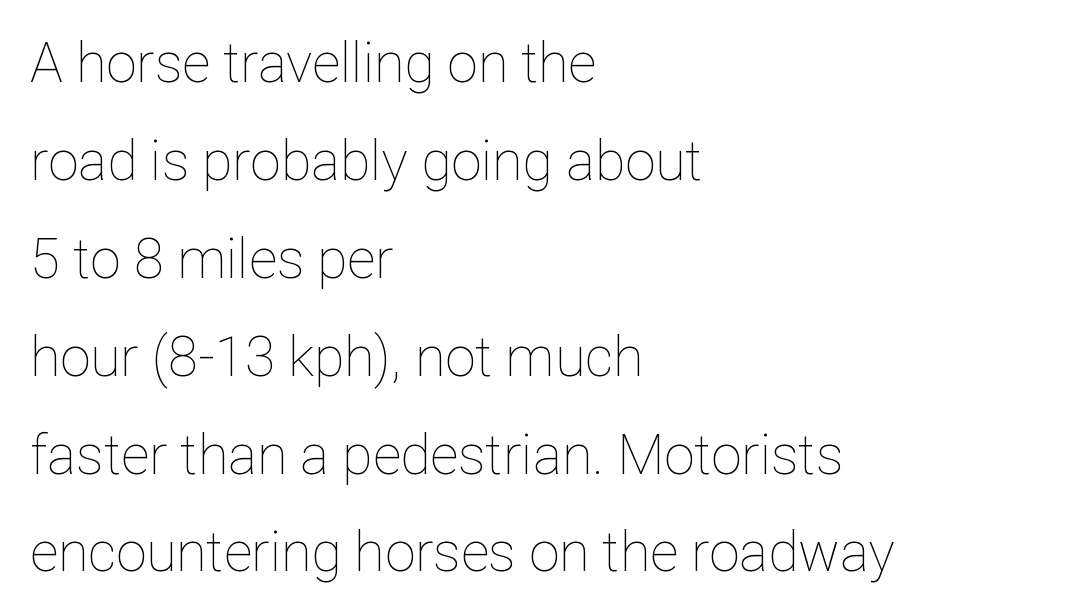
Is this a heavy cut? Hardly; it is regular or lighter. Each letter keeps its own natural width here, so spacing adapts to shape. Do the letters lean? They stand straight. Line starts are locked; line ends wander. Here the glyphs are tracked normally, forming tight word shapes. Just letters on the line, the space beneath them empty.
